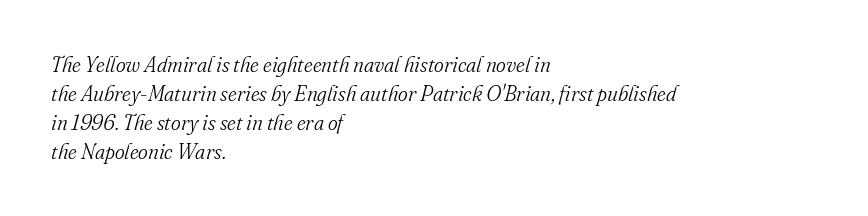
{"italic": "yes", "lean": "right", "slant_degrees": 16, "bold": "no", "underline": "no", "align": "left", "line_spacing": "normal", "line_spacing_ratio": 1.38, "letter_spacing": "normal", "letter_spacing_em": 0.0, "glyph_px": 21}
